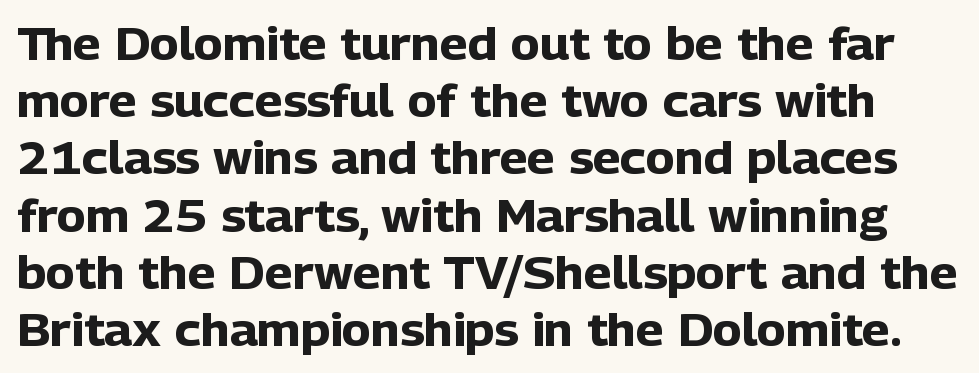
The image shows 44 px heavy sans-serif type, upright; set normal line spacing (1.3x), normal letter spacing, not underlined; low stroke contrast and a medium x-height.
